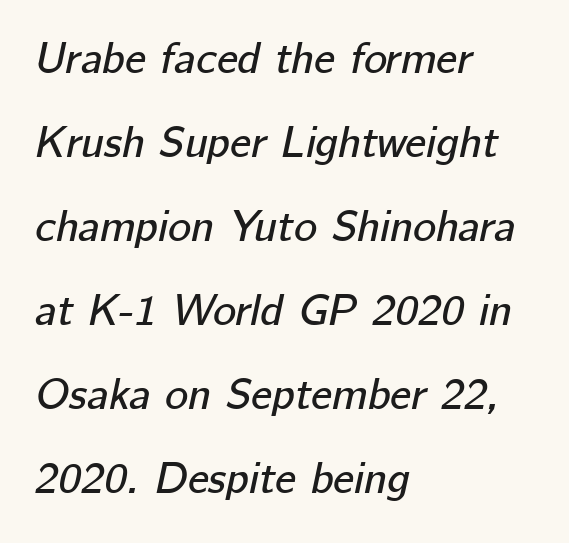
Baseline-to-baseline distance is far greater than the letter height. Default kerning and tracking; the words read as compact shapes. Characters are canted at an angle relative to the baseline's perpendicular. Typeset ragged right — the left edge is the straight one.
